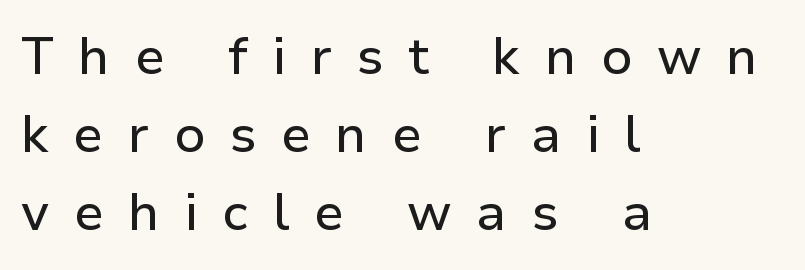
Q: Is the text italic (slanted)? A: No, it is upright.
Q: Is the typeface a serif or a sans-serif typeface? A: Sans-serif.
Q: Is the text underlined? A: No.
Q: How is the paragraph aligned? A: Left-aligned.
Q: Is the spacing between letters normal or unusually wide? A: Unusually wide.
Q: Is the spacing between lines tight, normal or loose? A: Normal.
Q: Width (condensed, normal, or wide)? A: Normal.
Q: Stroke contrast? A: Low.
Q: x-height? A: Medium.
Q: Monospaced? A: No.
